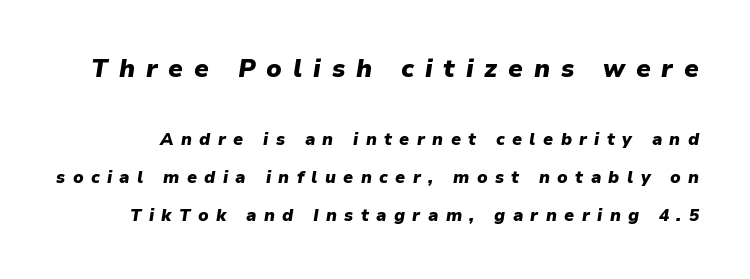
An italicized treatment has been applied to the whole sample. Note: larger setting up top, smaller setting below. Each glyph is drawn with heavy, bold strokes. Glyph-to-glyph distance is far greater than everyday printed text. Lines of text with bare space underneath.
